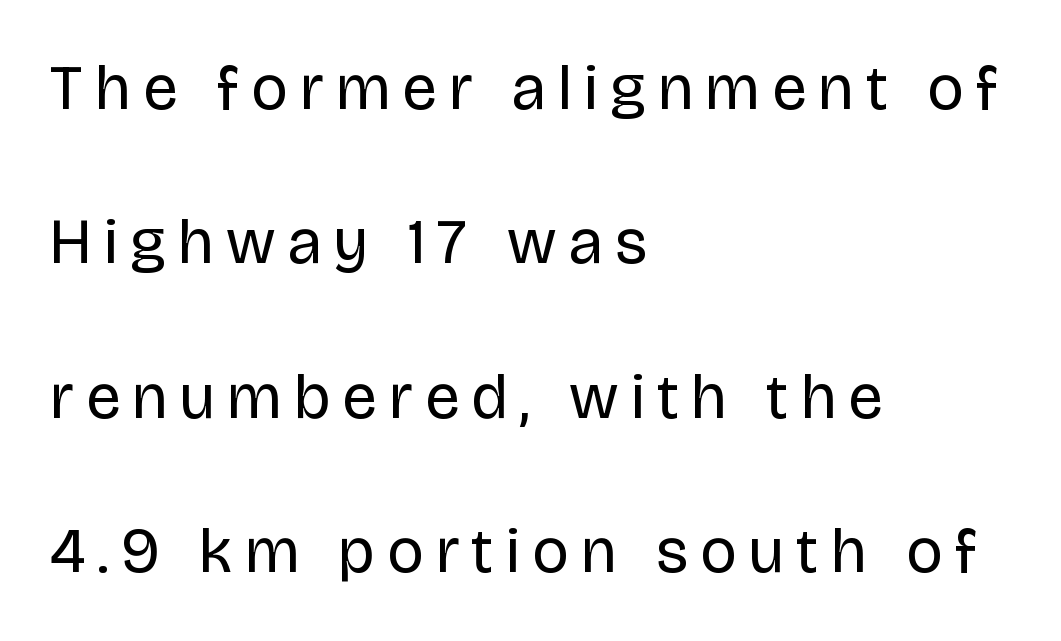
{"serif": "no", "italic": "no", "bold": "no", "weight": "regular", "width": "normal", "stroke_contrast": "low", "x_height": "large", "monospaced": "no", "underline": "no", "align": "left", "line_spacing": "loose", "line_spacing_ratio": 2.45, "letter_spacing": "wide", "letter_spacing_em": 0.2, "glyph_px": 63}
